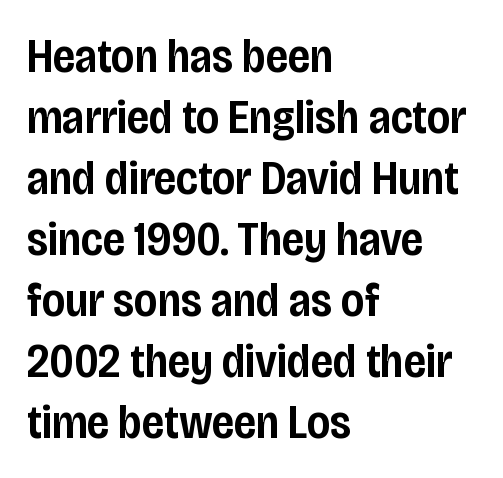
The image shows 48 px semibold, condensed sans-serif type, upright; set left-aligned, normal line spacing (1.27x), normal letter spacing, not underlined; low stroke contrast and a large x-height.
